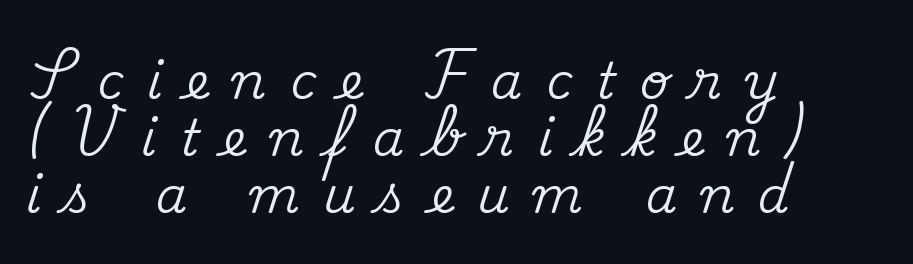
{"serif": "yes", "width": "normal", "stroke_contrast": "medium", "x_height": "small", "monospaced": "no", "underline": "no", "align": "left", "line_spacing": "tight", "line_spacing_ratio": 1.14, "letter_spacing": "wide", "letter_spacing_em": 0.48, "glyph_px": 50}
